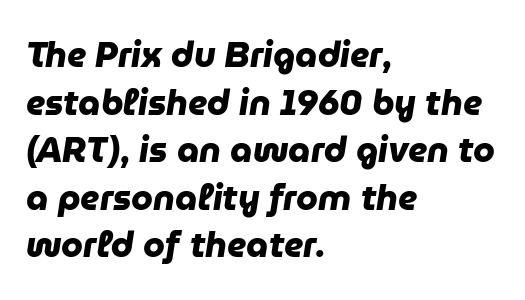
{"serif": "no", "bold": "yes", "weight": "heavy", "width": "normal", "stroke_contrast": "low", "x_height": "medium", "monospaced": "no", "underline": "no", "align": "left", "line_spacing": "normal", "line_spacing_ratio": 1.36, "letter_spacing": "normal", "letter_spacing_em": 0.0, "glyph_px": 35}
